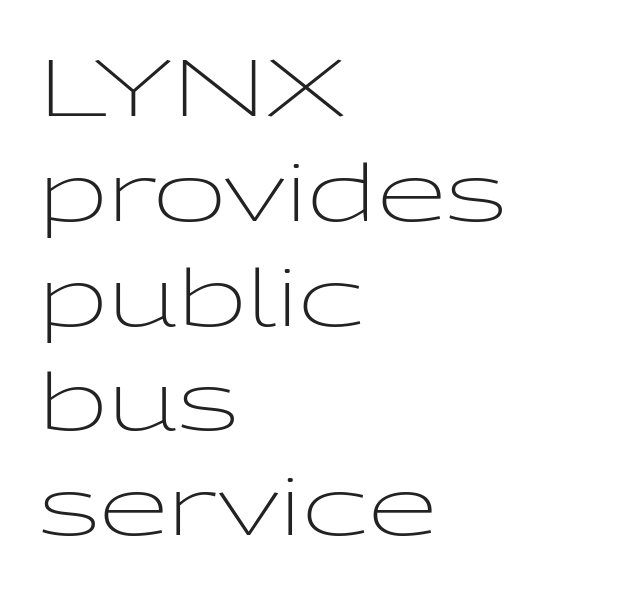
{"serif": "no", "italic": "no", "bold": "no", "weight": "light", "width": "wide", "stroke_contrast": "low", "x_height": "medium", "monospaced": "no", "underline": "no", "align": "left", "line_spacing": "normal", "line_spacing_ratio": 1.31, "letter_spacing": "normal", "letter_spacing_em": 0.0, "glyph_px": 80}
